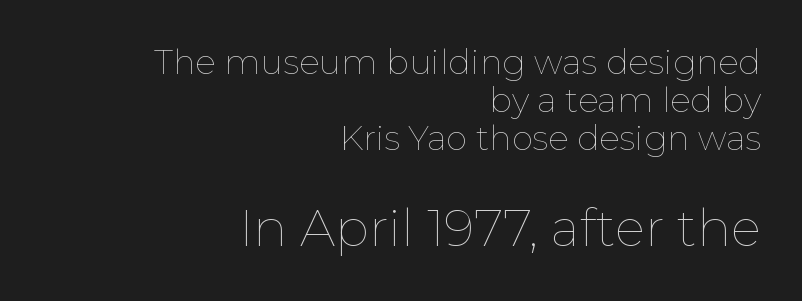
The image shows 51 px thin type, upright; set right-aligned, tight line spacing (1.12x), normal letter spacing, not underlined; the second (bottom) block is 1.5x larger; low stroke contrast and a medium x-height.
